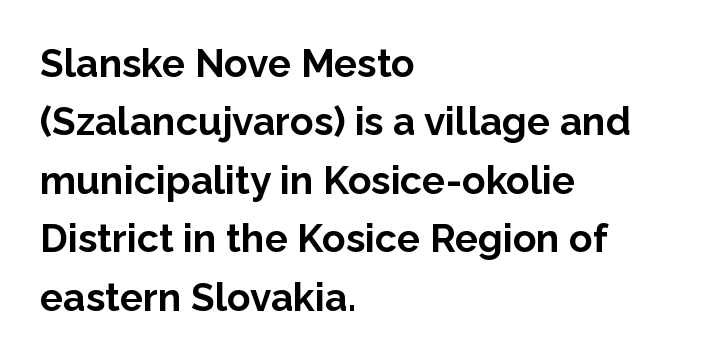
The image shows 39 px bold sans-serif type, upright; set left-aligned, normal line spacing (1.5x), normal letter spacing, not underlined; low stroke contrast and a medium x-height.
